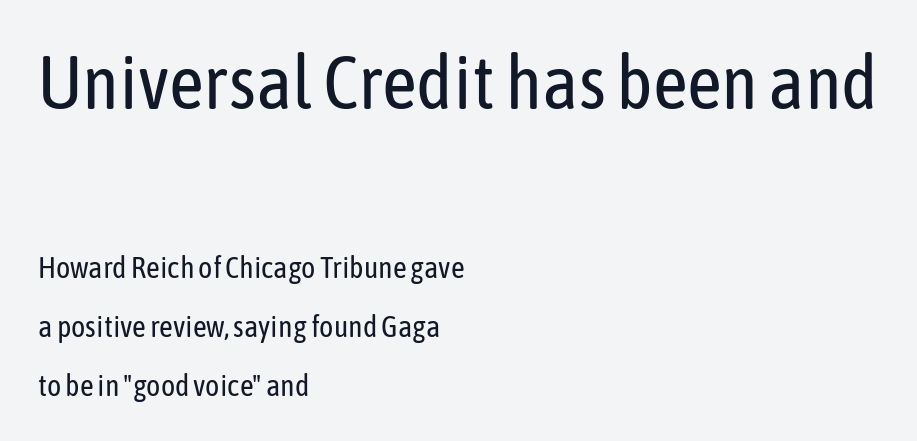
Q: Is the text bold? A: No.
Q: Is the text italic (slanted)? A: No, it is upright.
Q: Is the typeface a serif or a sans-serif typeface? A: Sans-serif.
Q: Is the text underlined? A: No.
Q: How is the paragraph aligned? A: Left-aligned.
Q: Is the spacing between letters normal or unusually wide? A: Normal.
Q: Is the spacing between lines tight, normal or loose? A: Loose.
Q: Which block of text is set in a larger size, the first (top) or the second (bottom)? A: The first (top) one.
Q: Width (condensed, normal, or wide)? A: Condensed.
Q: Stroke contrast? A: Low.
Q: x-height? A: Medium.
Q: Monospaced? A: No.
